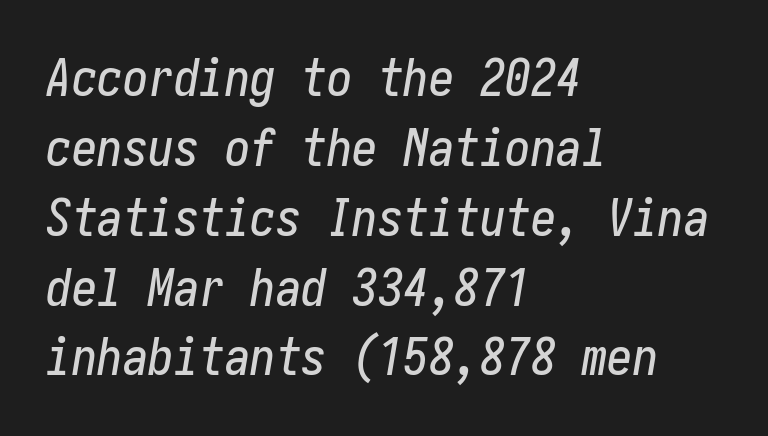
The image shows 51 px condensed type, italic (leaning right); set left-aligned, normal line spacing (1.37x), normal letter spacing, not underlined; low stroke contrast and a medium x-height.
